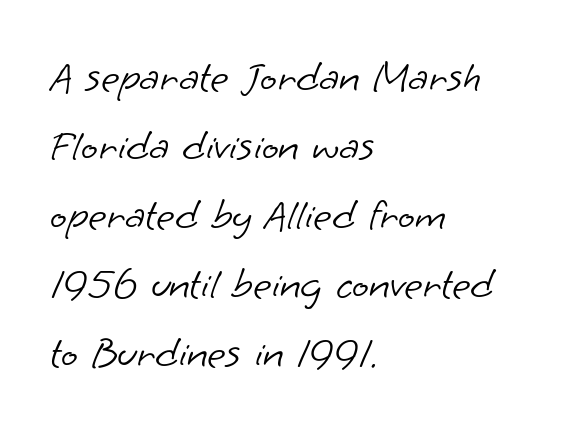
Inter-character spacing is left at the font's built-in metrics. A clean baseline with only descenders dipping below it. Baseline-to-baseline distance is the conventional proportion of letter height. Caption: face not bold, strokes unweighted. You can tell from the bare stems that sans-serif type was used.
